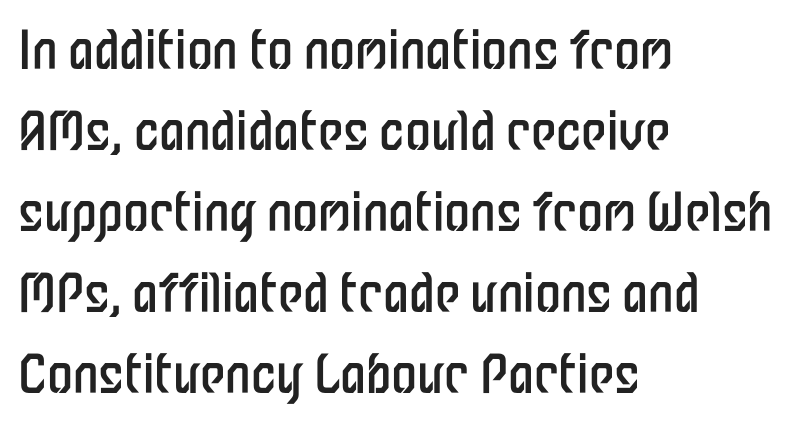
Q: Is the text bold? A: No.
Q: Is the text italic (slanted)? A: No, it is upright.
Q: Is the typeface a serif or a sans-serif typeface? A: Sans-serif.
Q: Is the text underlined? A: No.
Q: How is the paragraph aligned? A: Left-aligned.
Q: Is the spacing between letters normal or unusually wide? A: Normal.
Q: Is the spacing between lines tight, normal or loose? A: Normal.
Q: Width (condensed, normal, or wide)? A: Condensed.
Q: Stroke contrast? A: Low.
Q: x-height? A: Medium.
Q: Monospaced? A: No.
